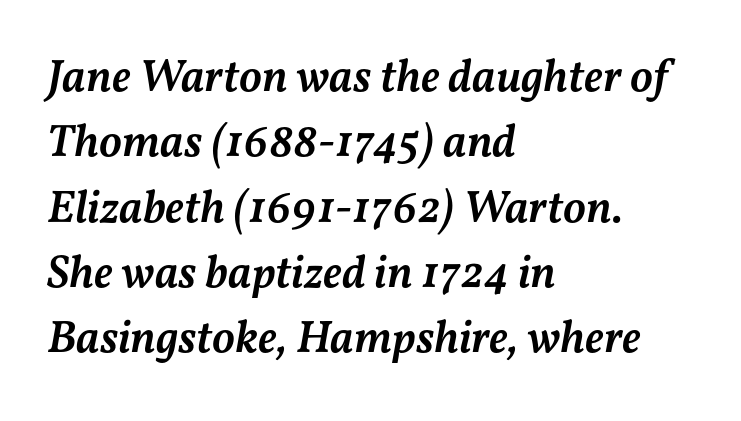
Q: Is the text bold? A: Semi-bold.
Q: Is the text italic (slanted)? A: Yes, it leans right by about 11 degrees.
Q: Is the text underlined? A: No.
Q: How is the paragraph aligned? A: Left-aligned.
Q: Is the spacing between letters normal or unusually wide? A: Normal.
Q: Is the spacing between lines tight, normal or loose? A: Normal.
Q: Width (condensed, normal, or wide)? A: Normal.
Q: Stroke contrast? A: Medium.
Q: x-height? A: Medium.
Q: Monospaced? A: No.
